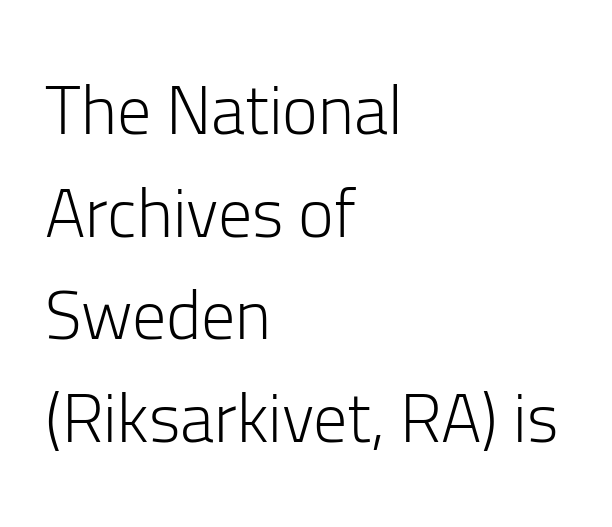
{"serif": "no", "italic": "no", "bold": "no", "weight": "light", "width": "normal", "stroke_contrast": "low", "x_height": "medium", "monospaced": "no", "underline": "no", "align": "left", "line_spacing": "normal", "line_spacing_ratio": 1.51, "letter_spacing": "normal", "letter_spacing_em": 0.0, "glyph_px": 68}
